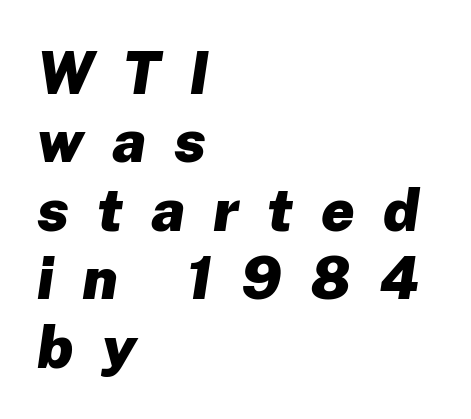
The image shows 59 px heavy type, italic (leaning right); set left-aligned, line spacing 1.16x, unusually wide letter spacing (+0.48 em), not underlined; low stroke contrast and a medium x-height.
